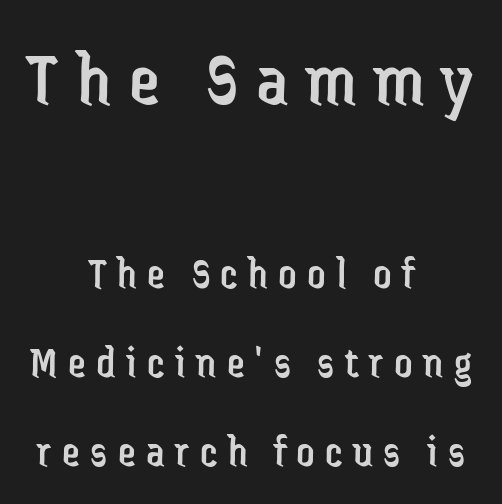
{"serif": "no", "italic": "no", "bold": "no", "weight": "regular", "width": "condensed", "stroke_contrast": "low", "x_height": "medium", "monospaced": "no", "underline": "no", "align": "center", "line_spacing": "loose", "line_spacing_ratio": 1.98, "letter_spacing": "wide", "letter_spacing_em": 0.23, "larger_block": "first", "size_ratio": 1.73, "glyph_px": 78}
